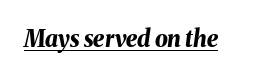
Q: Is the text bold? A: Yes.
Q: Is the text italic (slanted)? A: Yes, it leans right by about 8 degrees.
Q: Is the text underlined? A: Yes.
Q: Is the spacing between letters normal or unusually wide? A: Normal.
